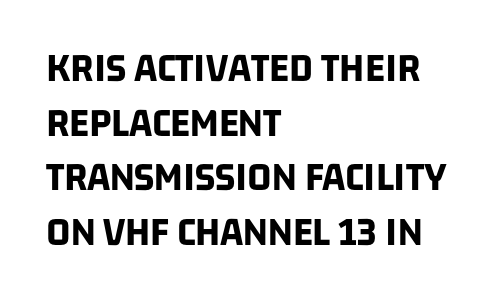
The image shows 42 px bold, condensed sans-serif type; set left-aligned, normal line spacing (1.3x), normal letter spacing, not underlined; low stroke contrast and a large x-height.
